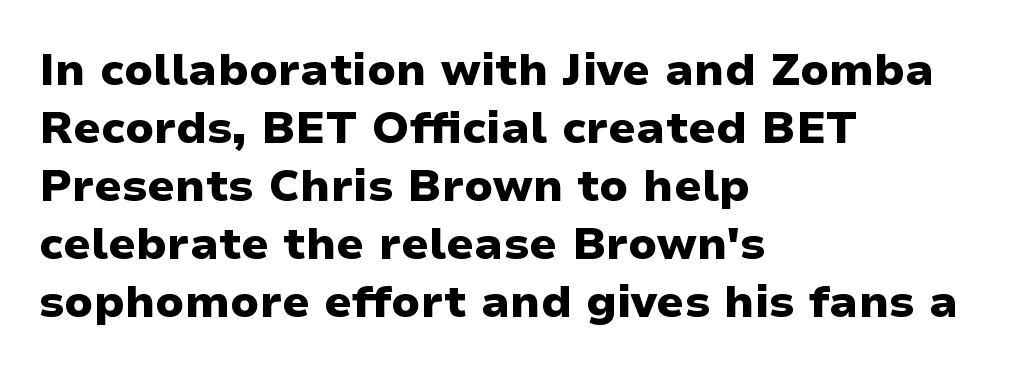
{"serif": "no", "italic": "no", "bold": "yes", "weight": "heavy", "width": "normal", "stroke_contrast": "low", "x_height": "medium", "monospaced": "no", "underline": "no", "align": "left", "line_spacing": "normal", "line_spacing_ratio": 1.29, "letter_spacing": "normal", "letter_spacing_em": 0.0, "glyph_px": 45}
